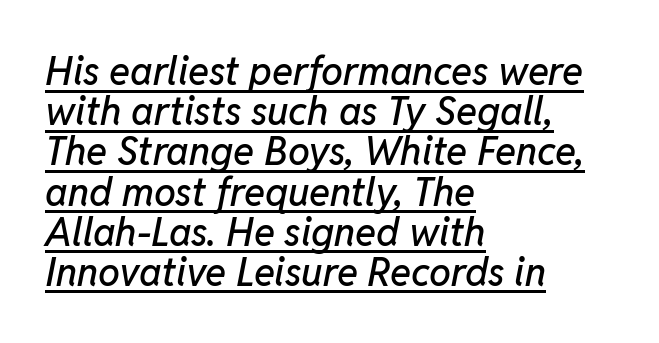
{"italic": "yes", "lean": "right", "slant_degrees": 11, "width": "normal", "stroke_contrast": "low", "x_height": "medium", "monospaced": "no", "underline": "yes", "align": "left", "line_spacing": "tight", "line_spacing_ratio": 1.03, "letter_spacing": "normal", "letter_spacing_em": 0.0, "glyph_px": 39}
